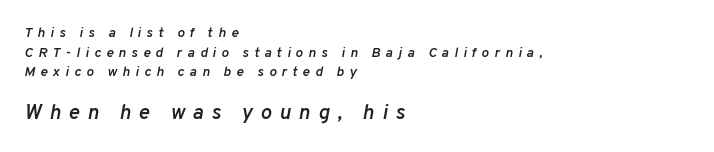
Q: Is the text bold? A: Semi-bold.
Q: Is the text italic (slanted)? A: Yes, it leans right by about 10 degrees.
Q: Is the text underlined? A: No.
Q: How is the paragraph aligned? A: Left-aligned.
Q: Is the spacing between letters normal or unusually wide? A: Unusually wide.
Q: Is the spacing between lines tight, normal or loose? A: Normal.
Q: Which block of text is set in a larger size, the first (top) or the second (bottom)? A: The second (bottom) one.
